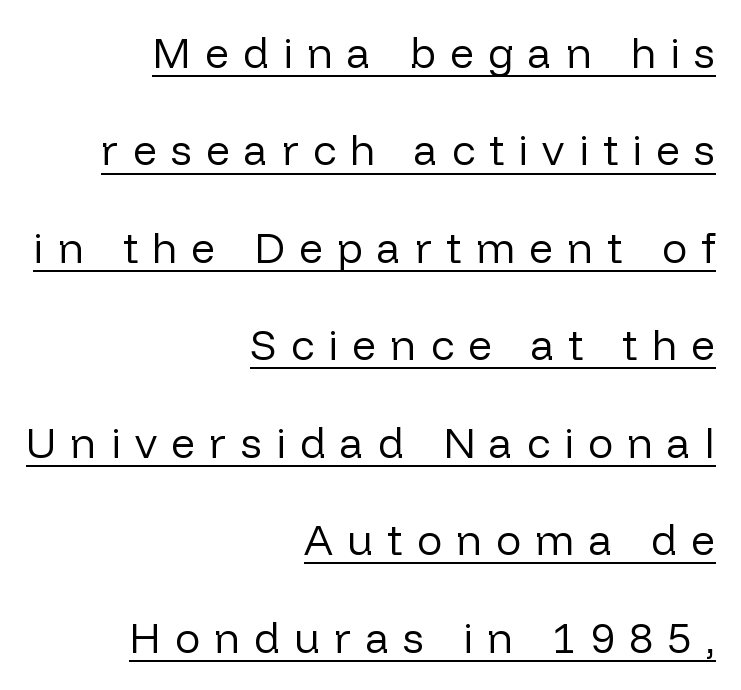
{"serif": "no", "italic": "no", "bold": "no", "weight": "regular", "width": "normal", "stroke_contrast": "low", "x_height": "medium", "monospaced": "no", "underline": "yes", "align": "right", "line_spacing": "loose", "line_spacing_ratio": 2.32, "letter_spacing": "wide", "letter_spacing_em": 0.34, "glyph_px": 42}
